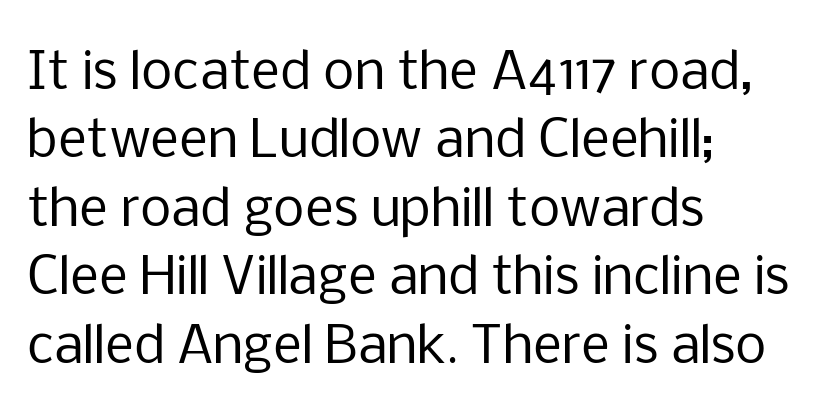
{"serif": "no", "italic": "no", "bold": "no", "weight": "regular", "width": "normal", "stroke_contrast": "low", "x_height": "medium", "monospaced": "no", "underline": "no", "align": "left", "line_spacing": "normal", "line_spacing_ratio": 1.37, "letter_spacing": "normal", "letter_spacing_em": 0.0, "glyph_px": 50}
